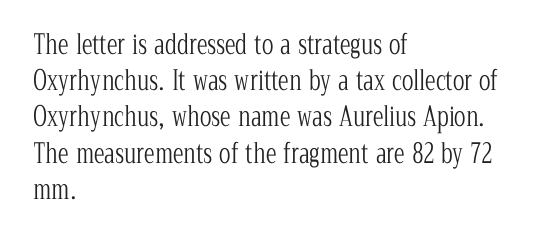
The strokes carry an ordinary text weight at most. Teacher's note: observe the even left margin — that is flush-left alignment. The lines sit at an ordinary, default distance from one another. Does extra space separate the letters? No, they use regular spacing. Posture: vertical. The specimen omits any rule beneath the text block's lines.
